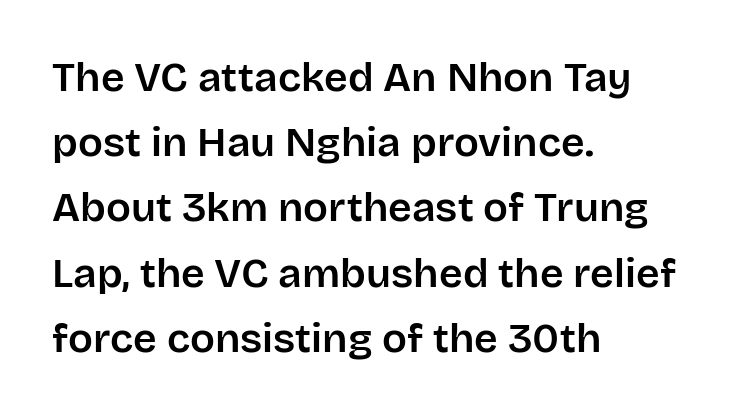
{"serif": "no", "italic": "no", "width": "normal", "stroke_contrast": "low", "x_height": "large", "monospaced": "no", "underline": "no", "align": "left", "line_spacing": "normal", "line_spacing_ratio": 1.59, "letter_spacing": "normal", "letter_spacing_em": 0.0, "glyph_px": 41}
